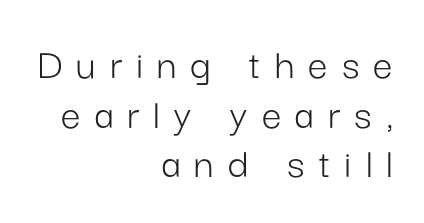
The designer went with a sans here, leaving each stem footless. Heaviness? Minimal to ordinary, like unemphasized prose. Cramped leading. The space directly below the letters is spotless. You could not count columns in this text — the font is proportionally spaced. One-word summary of the alignment: right.
